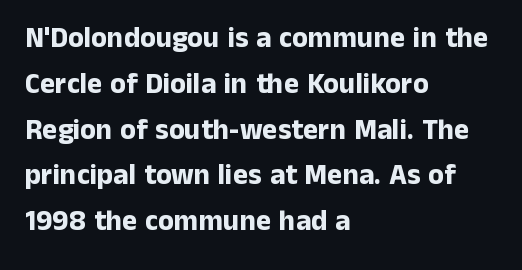
Horizontally, the lines are justified to the leading edge only. No feet cap the strokes, marking this as sans-serif type. Does the weight exceed regular? Yes, all the way to bold. No extra tracking has been applied to these lines. Clear beneath every line of the passage.
